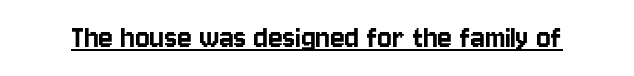
{"serif": "no", "italic": "no", "width": "condensed", "stroke_contrast": "low", "x_height": "large", "monospaced": "no", "underline": "yes", "letter_spacing": "normal", "letter_spacing_em": 0.0, "glyph_px": 34}
